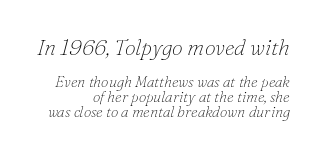
Stems here are at most as thick as an everyday book face. Leading is clearly below the norm, producing a dense column. Students, note that the glyphs here touch the page at normal intervals. Alignment: flush right. Only glyphs here, with clear space below each row.
